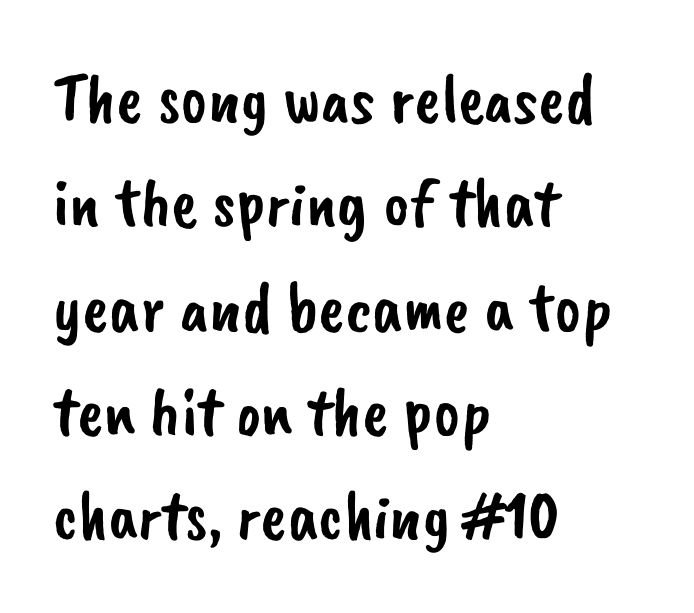
Short and long lines alike share a common starting point at left. This rendering employs a face without finishing strokes, i.e., a sans-serif. Unmarked baselines from the first word to the last. Words appear dense and cohesive because spacing is normal.
